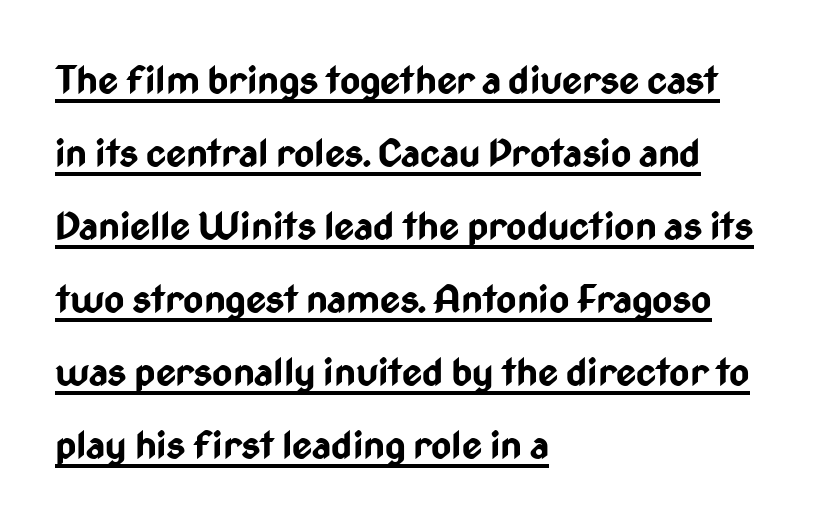
{"serif": "no", "italic": "no", "bold": "yes", "weight": "bold", "width": "condensed", "stroke_contrast": "low", "x_height": "medium", "monospaced": "no", "underline": "yes", "align": "left", "line_spacing_ratio": 1.87, "letter_spacing": "normal", "letter_spacing_em": 0.0, "glyph_px": 39}
